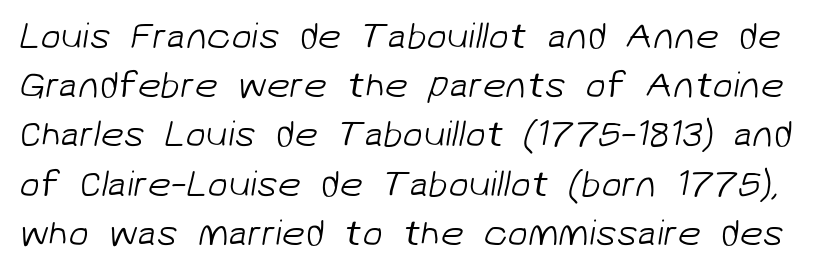
Q: Is the text bold? A: No.
Q: Is the typeface a serif or a sans-serif typeface? A: Sans-serif.
Q: Is the text underlined? A: No.
Q: Is the spacing between letters normal or unusually wide? A: Normal.
Q: Is the spacing between lines tight, normal or loose? A: Normal.
Q: Width (condensed, normal, or wide)? A: Normal.
Q: Stroke contrast? A: Low.
Q: x-height? A: Medium.
Q: Monospaced? A: No.
